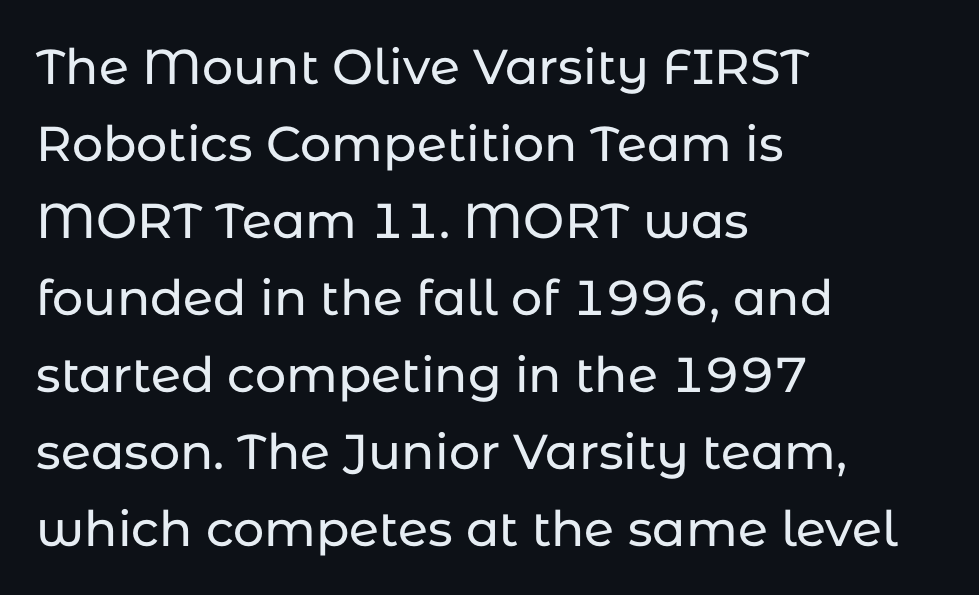
The designer left line spacing at the default. The space beneath each line is pristine and unruled. Tracking value appears to be zero — textbook default spacing. All the whitespace from short lines collects on the right. In terms of letterform style, serifs are entirely absent. A roman cut, with each character standing at attention.
